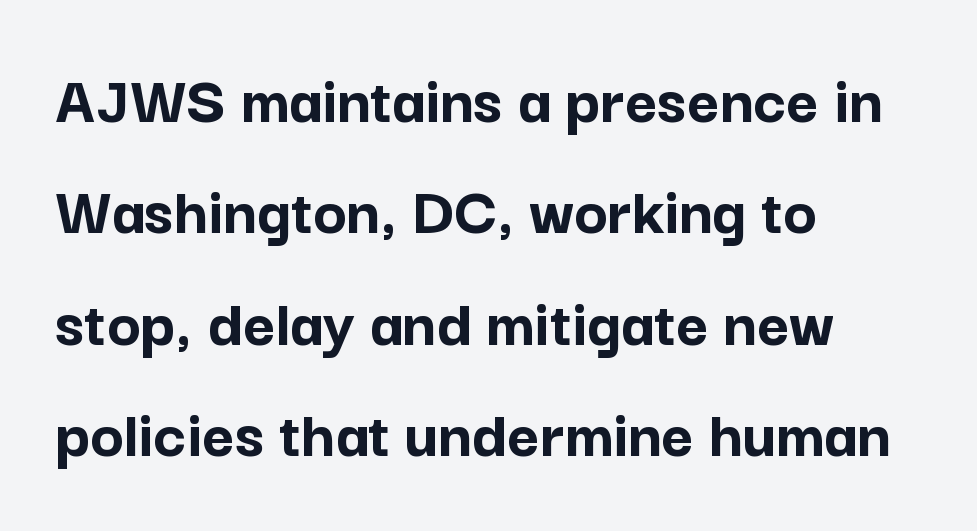
{"serif": "no", "italic": "no", "bold": "yes", "weight": "semibold", "width": "normal", "stroke_contrast": "low", "x_height": "medium", "monospaced": "no", "underline": "no", "align": "left", "line_spacing": "normal", "line_spacing_ratio": 1.59, "letter_spacing": "normal", "letter_spacing_em": 0.0, "glyph_px": 70}
